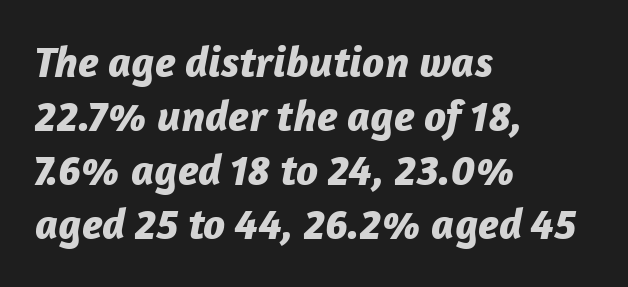
The image shows 44 px bold type, italic (leaning right); set left-aligned, line spacing 1.23x, normal letter spacing, not underlined; low stroke contrast and a medium x-height.
